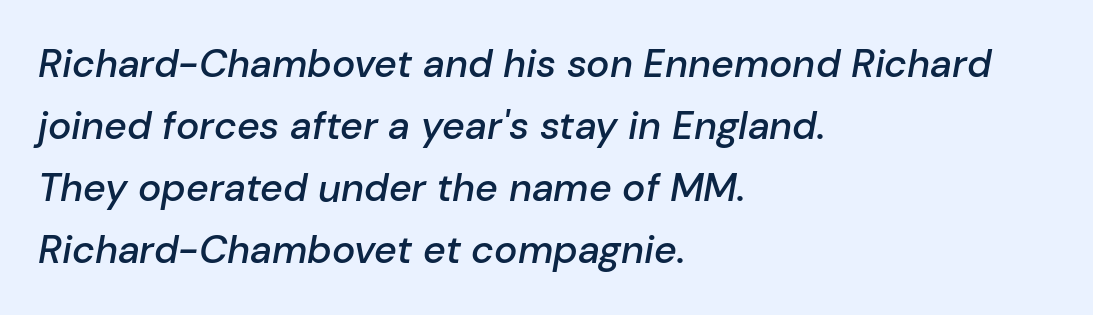
Q: Is the text bold? A: Semi-bold.
Q: Is the text italic (slanted)? A: Yes, it leans right by about 10 degrees.
Q: Is the text underlined? A: No.
Q: How is the paragraph aligned? A: Left-aligned.
Q: Is the spacing between letters normal or unusually wide? A: Normal.
Q: Is the spacing between lines tight, normal or loose? A: Normal.
Q: Width (condensed, normal, or wide)? A: Normal.
Q: Stroke contrast? A: Low.
Q: x-height? A: Medium.
Q: Monospaced? A: No.
